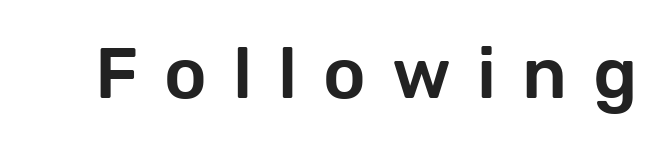
Is the letter spacing exaggerated? Yes — the characters are pushed far apart. Do the letters lean? They stand straight. I'd call this a sans setting — the letters go barefoot. The zone under the glyphs is completely vacant. Proportional: the letters do not fall into vertical columns.
